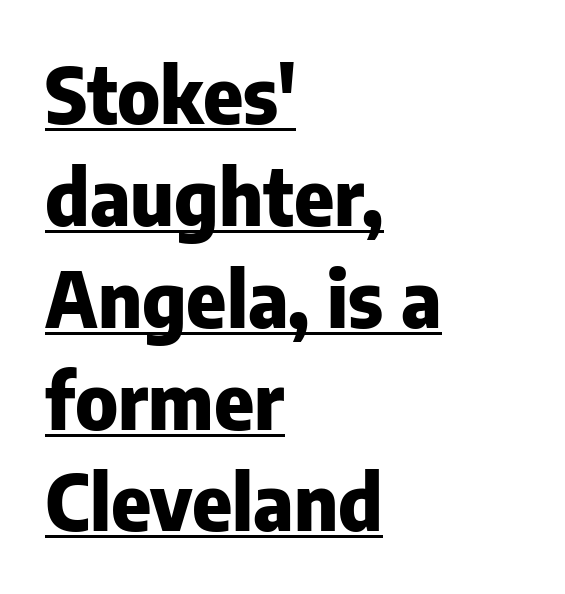
Q: Is the text bold? A: Yes.
Q: Is the text italic (slanted)? A: No, it is upright.
Q: Is the typeface a serif or a sans-serif typeface? A: Sans-serif.
Q: Is the text underlined? A: Yes.
Q: How is the paragraph aligned? A: Left-aligned.
Q: Is the spacing between letters normal or unusually wide? A: Normal.
Q: Is the spacing between lines tight, normal or loose? A: Normal.
Q: Width (condensed, normal, or wide)? A: Normal.
Q: Stroke contrast? A: Low.
Q: x-height? A: Medium.
Q: Monospaced? A: No.
